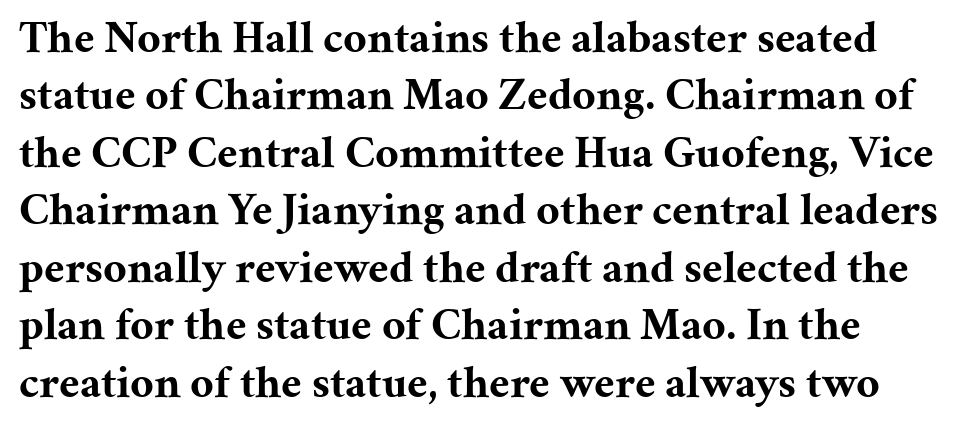
The image shows 46 px bold serif type, upright; set normal line spacing (1.25x), normal letter spacing, not underlined; medium stroke contrast and a medium x-height.
